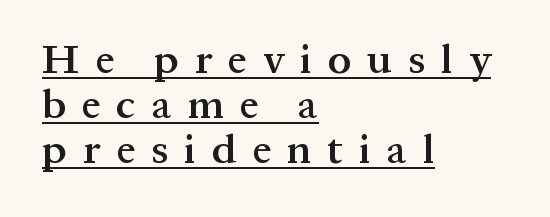
{"serif": "yes", "italic": "no", "bold": "semi", "weight": "semibold", "width": "normal", "stroke_contrast": "medium", "x_height": "medium", "monospaced": "no", "underline": "yes", "align": "left", "line_spacing": "tight", "line_spacing_ratio": 1.1, "letter_spacing": "wide", "letter_spacing_em": 0.4, "glyph_px": 41}
